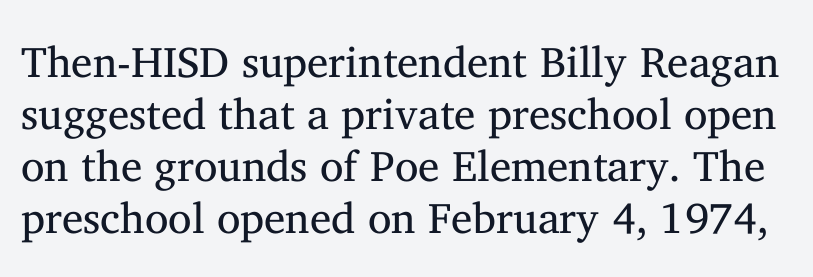
The image shows 43 px regular-weight serif type, upright; set line spacing 1.21x, normal letter spacing, not underlined; medium stroke contrast and a medium x-height.
